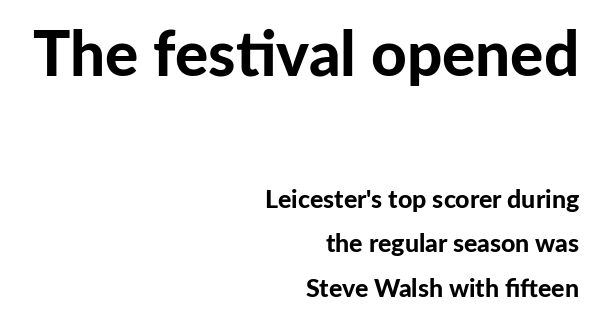
{"serif": "no", "italic": "no", "bold": "yes", "weight": "bold", "width": "normal", "stroke_contrast": "low", "x_height": "medium", "monospaced": "no", "underline": "no", "align": "right", "line_spacing_ratio": 1.79, "letter_spacing": "normal", "letter_spacing_em": 0.0, "larger_block": "first", "size_ratio": 2.48, "glyph_px": 62}
